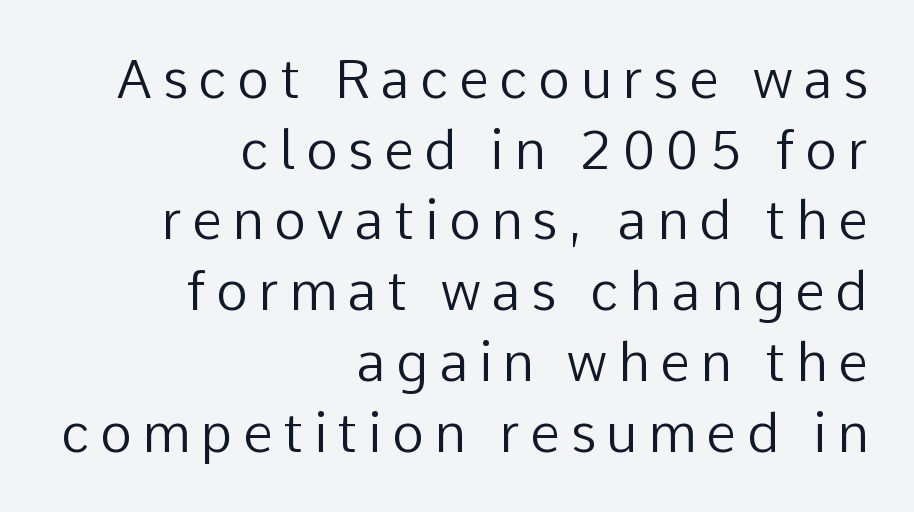
Q: Is the text bold? A: No.
Q: Is the text italic (slanted)? A: No, it is upright.
Q: Is the typeface a serif or a sans-serif typeface? A: Sans-serif.
Q: Is the text underlined? A: No.
Q: How is the paragraph aligned? A: Right-aligned.
Q: Is the spacing between lines tight, normal or loose? A: Normal.
Q: Width (condensed, normal, or wide)? A: Normal.
Q: Stroke contrast? A: Low.
Q: x-height? A: Medium.
Q: Monospaced? A: No.
